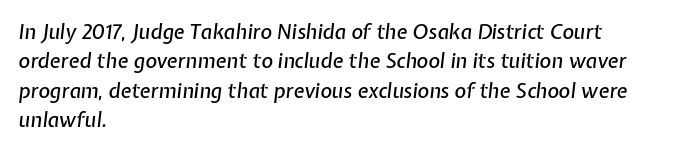
The image shows 20 px text type, italic (leaning right); set left-aligned, normal line spacing (1.47x), normal letter spacing, not underlined.
